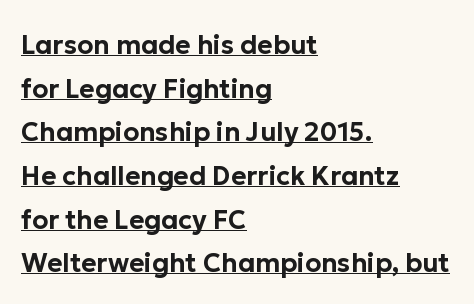
The image shows 26 px text type, upright; set left-aligned, normal line spacing (1.68x), normal letter spacing, underlined.
